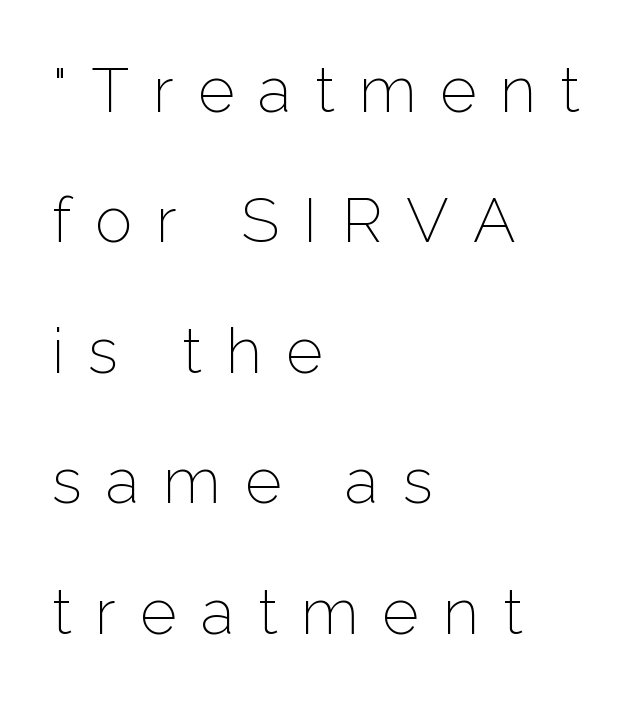
The line-height multiplier appears high, well above default. The glyphs in this specimen are sans serif. These lines are rendered in a variable-pitch font. Short and long lines alike share a common starting point at left. The space beneath each line is pristine and unruled. Every stem runs plumb, perpendicular to the baseline.
